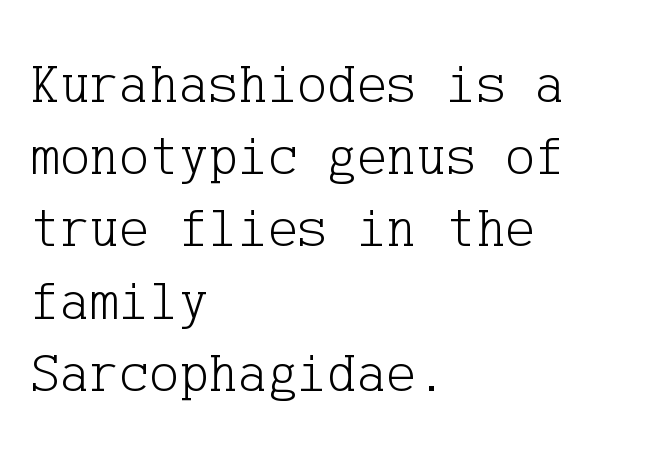
The image shows 56 px light serif type, upright; set left-aligned, normal line spacing (1.29x), normal letter spacing, not underlined; low stroke contrast and a medium x-height.
